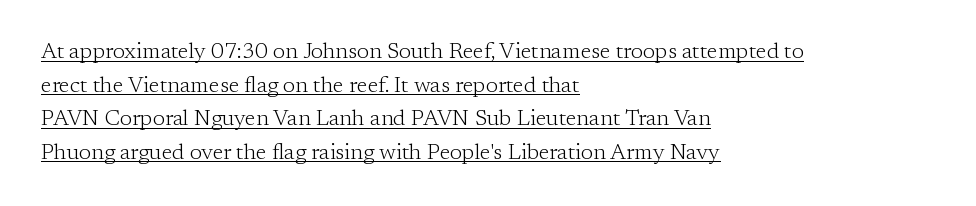
{"italic": "no", "bold": "no", "underline": "yes", "align": "left", "line_spacing": "normal", "line_spacing_ratio": 1.53, "letter_spacing": "normal", "letter_spacing_em": 0.0, "glyph_px": 22}
